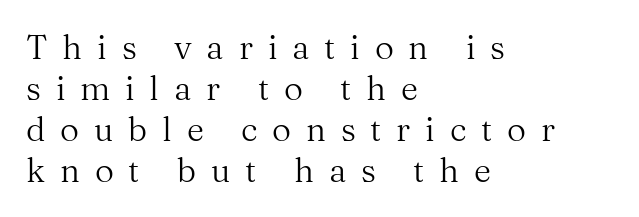
{"serif": "yes", "italic": "no", "bold": "no", "weight": "regular", "width": "normal", "stroke_contrast": "medium", "x_height": "medium", "monospaced": "no", "underline": "no", "align": "left", "line_spacing_ratio": 1.24, "letter_spacing": "wide", "letter_spacing_em": 0.45, "glyph_px": 33}
